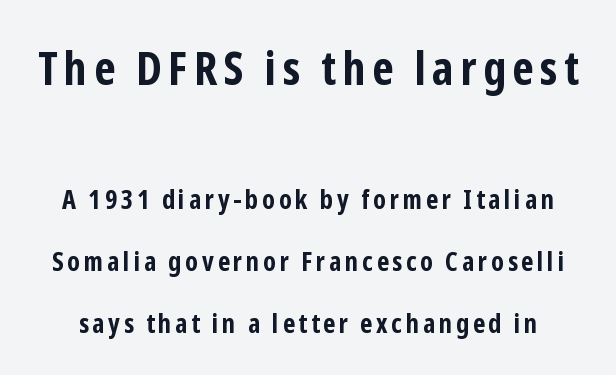
The image shows 47 px bold, condensed sans-serif type, upright; set loose line spacing (2.3x), not underlined; the first (top) block is 1.74x larger; low stroke contrast and a medium x-height.
